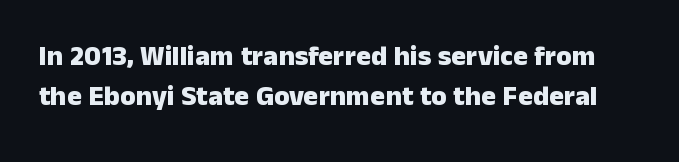
Words float on clear page, feet unadorned. Typesetter's note: full bold, strokes at maximum text heaviness. Are there feet on the stems? There aren't — it's a sans. Posture: vertical. The face used here is proportionally spaced, like ordinary book or web type. Whoever set this chose a conventional vertical rhythm.
